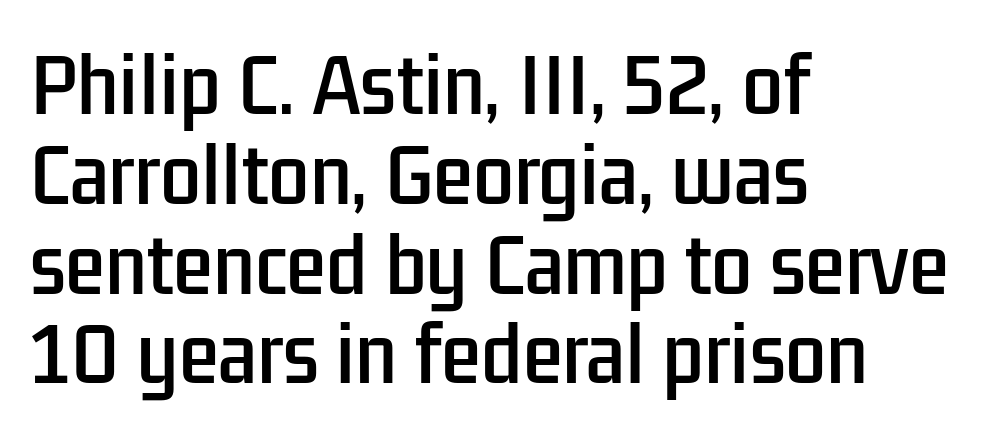
A bare baseline throughout the passage. Characters follow at the spacing the type designer built in. Italic? Not at all — the glyphs are vertical. Where is the straight margin? On the left.
